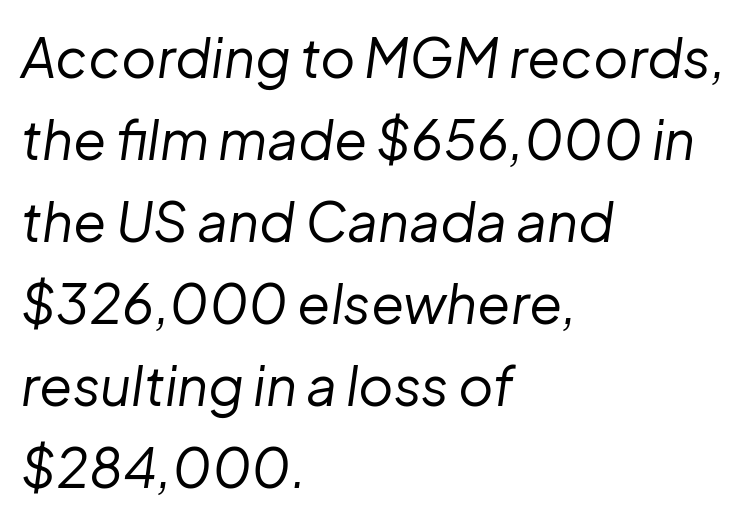
Q: Is the text bold? A: No.
Q: Is the text italic (slanted)? A: Yes, it leans right by about 8 degrees.
Q: Is the text underlined? A: No.
Q: How is the paragraph aligned? A: Left-aligned.
Q: Is the spacing between letters normal or unusually wide? A: Normal.
Q: Is the spacing between lines tight, normal or loose? A: Normal.
Q: Width (condensed, normal, or wide)? A: Normal.
Q: Stroke contrast? A: Low.
Q: x-height? A: Medium.
Q: Monospaced? A: No.
